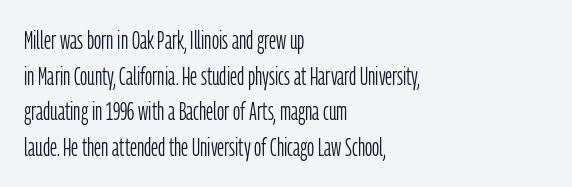
No word sits above an underline. These lines stack with their left ends in a neat column. The line-height multiplier appears to be the usual default. Ordinary non-slanted type is in use. Students, note that the glyphs here touch the page at normal intervals.
